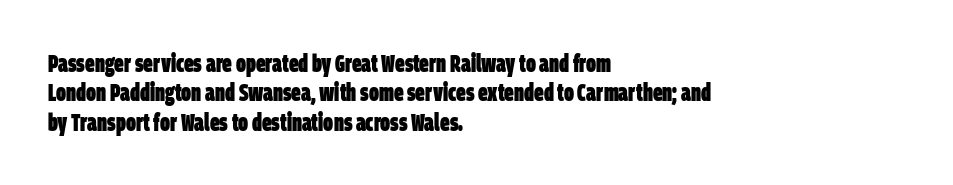
{"bold": "yes", "underline": "no", "align": "left", "line_spacing_ratio": 1.22, "letter_spacing": "normal", "letter_spacing_em": 0.0, "glyph_px": 24}
